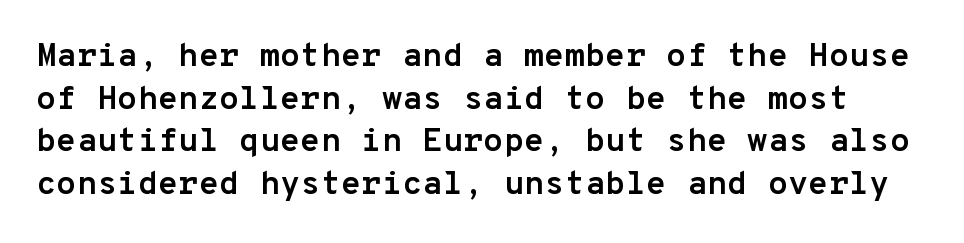
{"serif": "no", "italic": "no", "bold": "yes", "weight": "semibold", "width": "normal", "stroke_contrast": "low", "x_height": "medium", "monospaced": "yes", "underline": "no", "line_spacing": "normal", "line_spacing_ratio": 1.29, "letter_spacing": "normal", "letter_spacing_em": 0.0, "glyph_px": 33}
